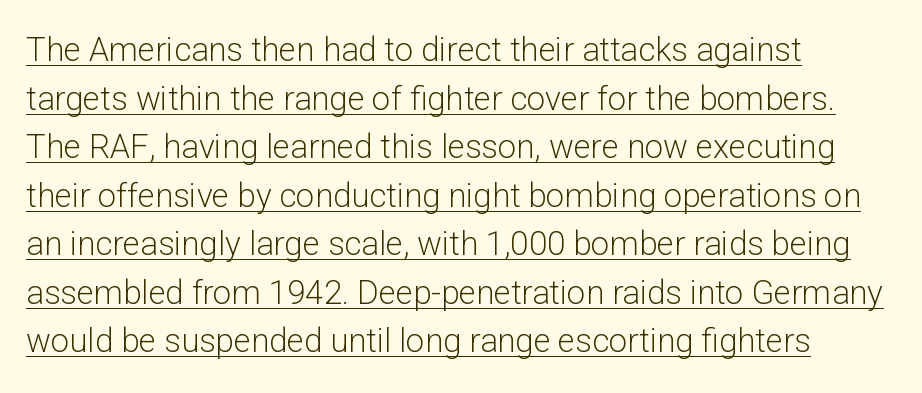
{"serif": "no", "italic": "no", "bold": "no", "weight": "light", "width": "normal", "stroke_contrast": "low", "x_height": "medium", "monospaced": "no", "underline": "yes", "align": "left", "line_spacing": "normal", "line_spacing_ratio": 1.47, "letter_spacing": "normal", "letter_spacing_em": 0.0, "glyph_px": 33}
